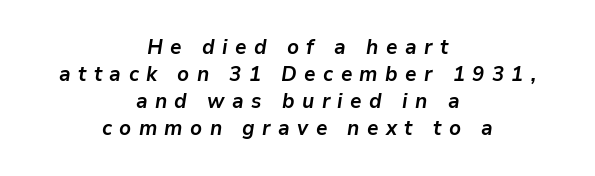
{"italic": "yes", "lean": "right", "slant_degrees": 9, "bold": "yes", "underline": "no", "align": "center", "line_spacing": "normal", "line_spacing_ratio": 1.29, "letter_spacing": "wide", "letter_spacing_em": 0.35, "glyph_px": 21}
